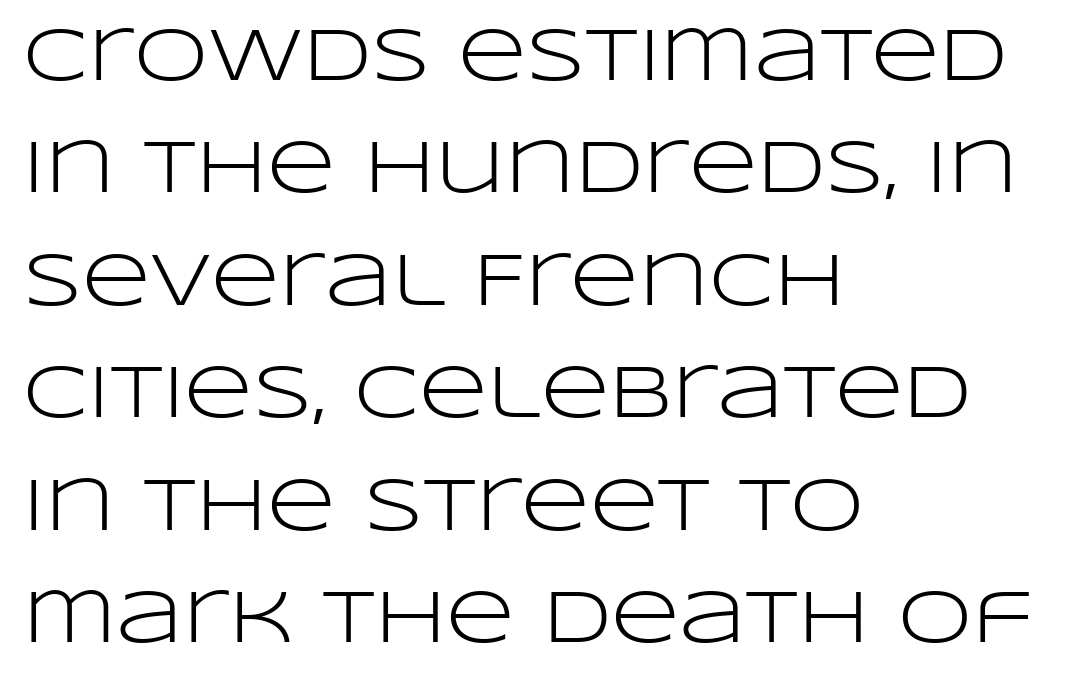
Between one letter and the next there's only the usual sliver of space. Each letter keeps its own natural width here, so spacing adapts to shape. The paragraph has a hard left edge and a soft right edge. The typeface has the unassuming heft of standard copy or less. Clear beneath every line of the passage.
